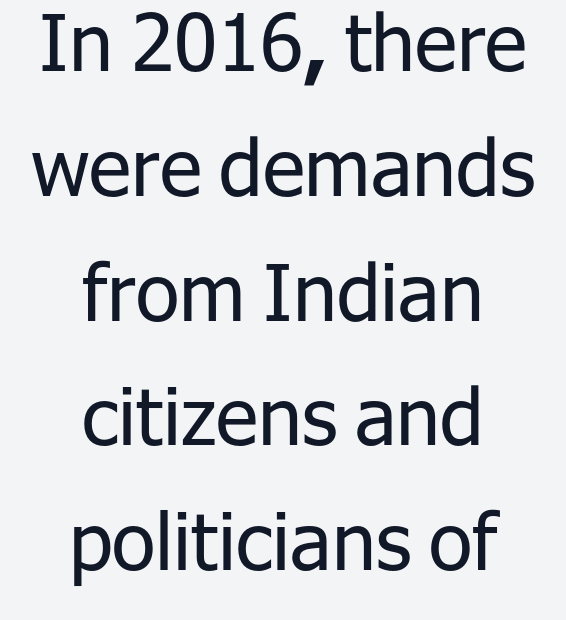
The image shows 79 px regular-weight sans-serif type, upright; set centered, normal line spacing (1.58x), normal letter spacing, not underlined; low stroke contrast and a medium x-height.
